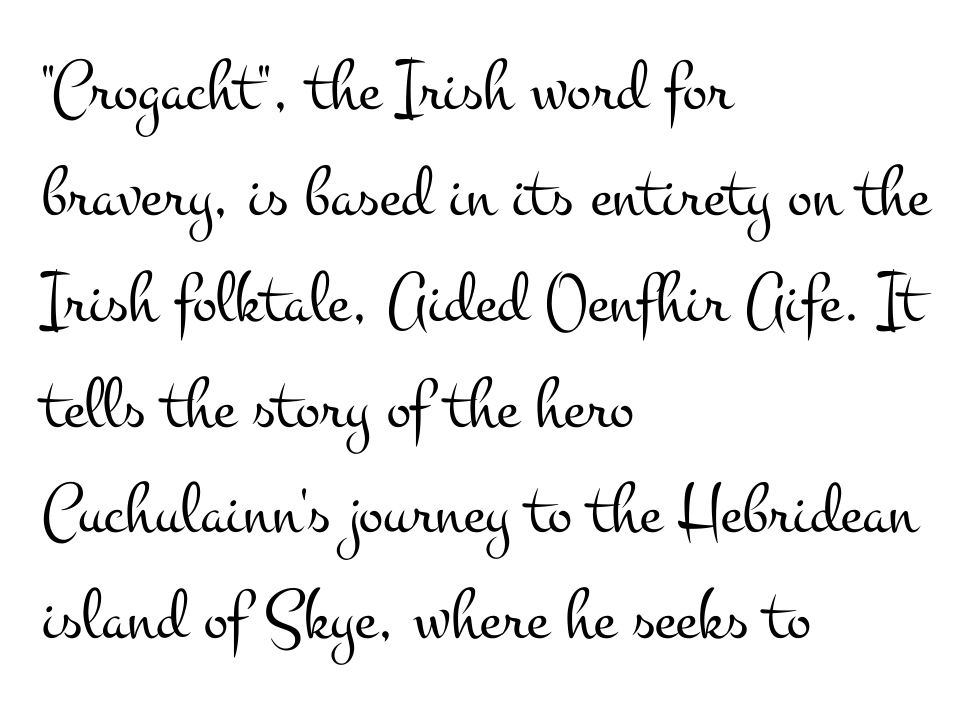
{"bold": "no", "weight": "light", "width": "wide", "stroke_contrast": "medium", "x_height": "small", "monospaced": "no", "underline": "no", "align": "left", "line_spacing": "normal", "line_spacing_ratio": 1.45, "letter_spacing": "normal", "letter_spacing_em": 0.0, "glyph_px": 73}
